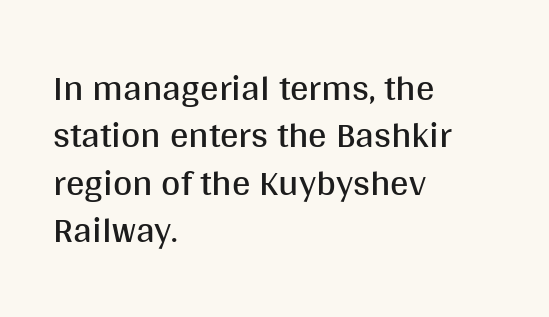
The image shows 37 px regular-weight sans-serif type, upright; set left-aligned, normal line spacing (1.28x), normal letter spacing, not underlined; medium stroke contrast and a large x-height.
